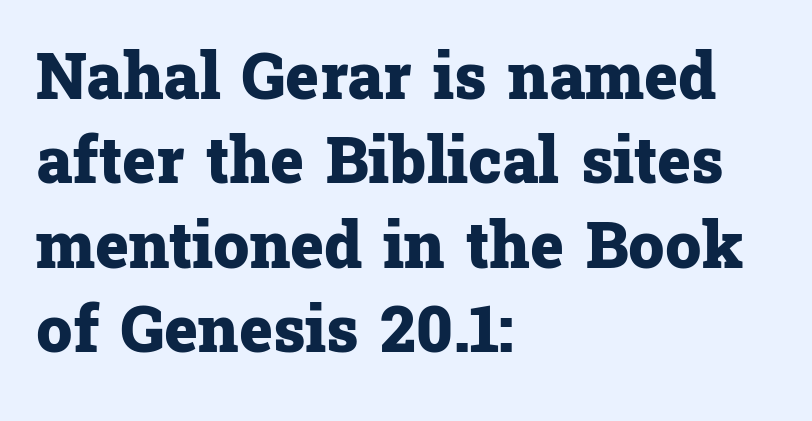
{"serif": "yes", "italic": "no", "bold": "yes", "weight": "heavy", "width": "normal", "stroke_contrast": "low", "x_height": "medium", "monospaced": "no", "underline": "no", "align": "left", "line_spacing": "normal", "line_spacing_ratio": 1.32, "letter_spacing": "normal", "letter_spacing_em": 0.0, "glyph_px": 64}
